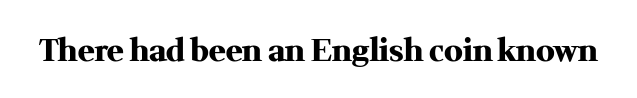
{"serif": "yes", "italic": "no", "bold": "yes", "weight": "heavy", "width": "normal", "stroke_contrast": "medium", "x_height": "medium", "monospaced": "no", "underline": "no", "letter_spacing": "normal", "letter_spacing_em": 0.0, "glyph_px": 31}
